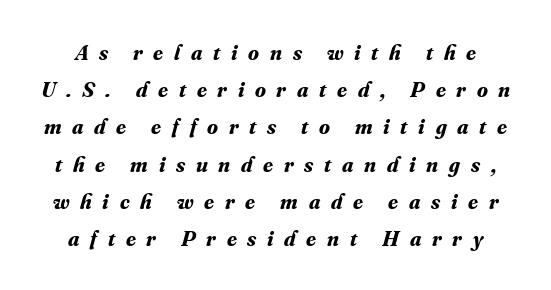
{"italic": "yes", "lean": "right", "slant_degrees": 16, "bold": "yes", "underline": "no", "line_spacing": "normal", "line_spacing_ratio": 1.69, "letter_spacing": "wide", "letter_spacing_em": 0.49, "glyph_px": 22}
